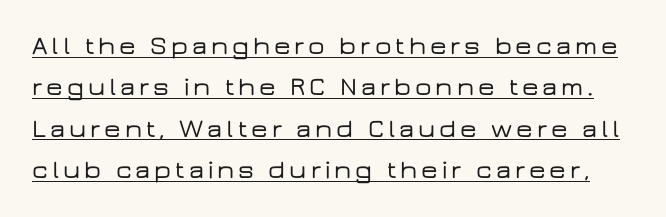
Q: Is the text italic (slanted)? A: No, it is upright.
Q: Is the text underlined? A: Yes.
Q: Is the spacing between lines tight, normal or loose? A: Normal.
